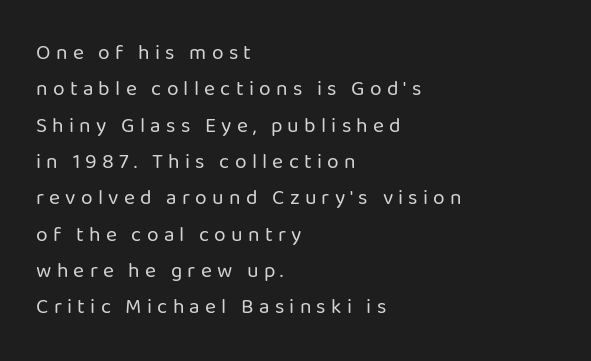
{"italic": "no", "bold": "no", "underline": "no", "align": "left", "line_spacing_ratio": 1.73, "letter_spacing": "wide", "letter_spacing_em": 0.25, "glyph_px": 21}
